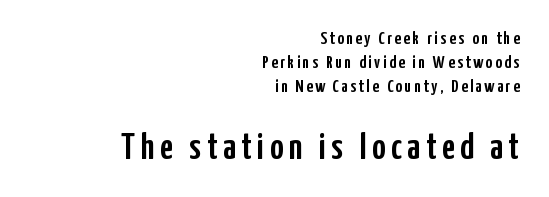
{"serif": "no", "italic": "no", "width": "condensed", "stroke_contrast": "low", "x_height": "medium", "monospaced": "no", "underline": "no", "align": "right", "line_spacing": "normal", "line_spacing_ratio": 1.32, "larger_block": "second", "size_ratio": 2.06, "glyph_px": 37}
